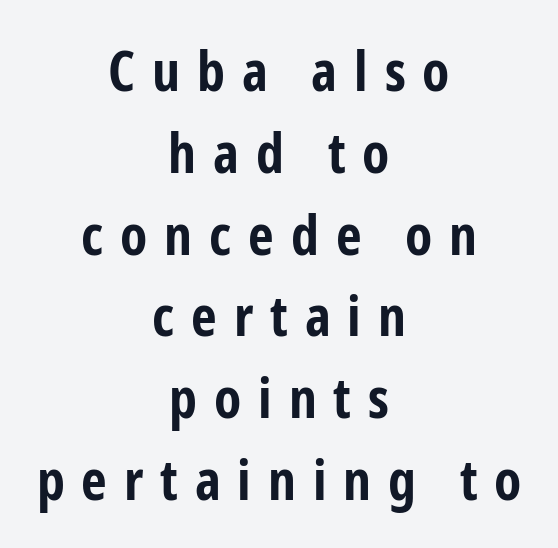
The image shows 56 px bold, condensed sans-serif type, upright; set centered, normal line spacing (1.46x), unusually wide letter spacing (+0.3 em), not underlined; low stroke contrast and a medium x-height.
